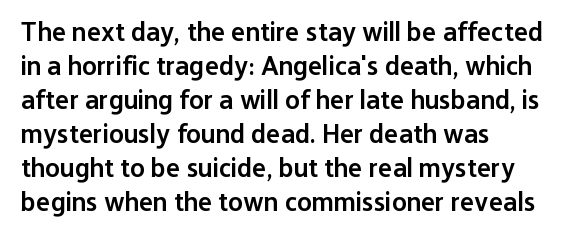
{"italic": "no", "bold": "semi", "underline": "no", "align": "left", "line_spacing": "normal", "line_spacing_ratio": 1.26, "letter_spacing": "normal", "letter_spacing_em": 0.0, "glyph_px": 27}
